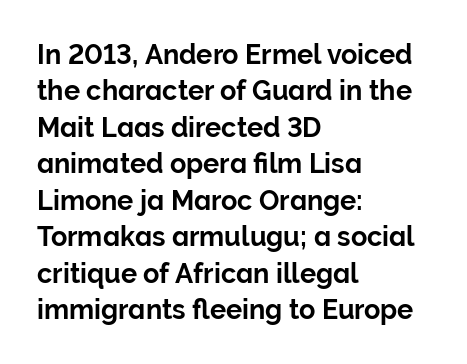
The image shows 27 px text type, upright; set left-aligned, normal line spacing (1.35x), normal letter spacing, not underlined.
